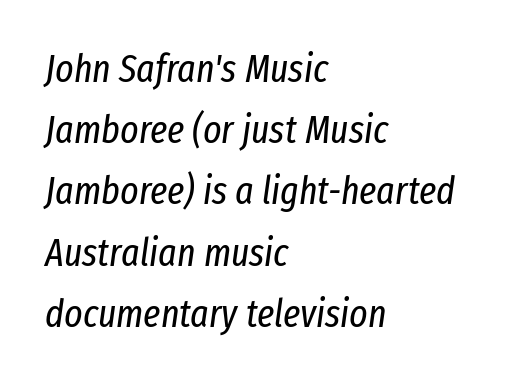
{"italic": "yes", "lean": "right", "slant_degrees": 8, "bold": "no", "weight": "regular", "width": "condensed", "stroke_contrast": "low", "x_height": "medium", "monospaced": "no", "underline": "no", "align": "left", "line_spacing": "normal", "line_spacing_ratio": 1.57, "letter_spacing": "normal", "letter_spacing_em": 0.0, "glyph_px": 39}
